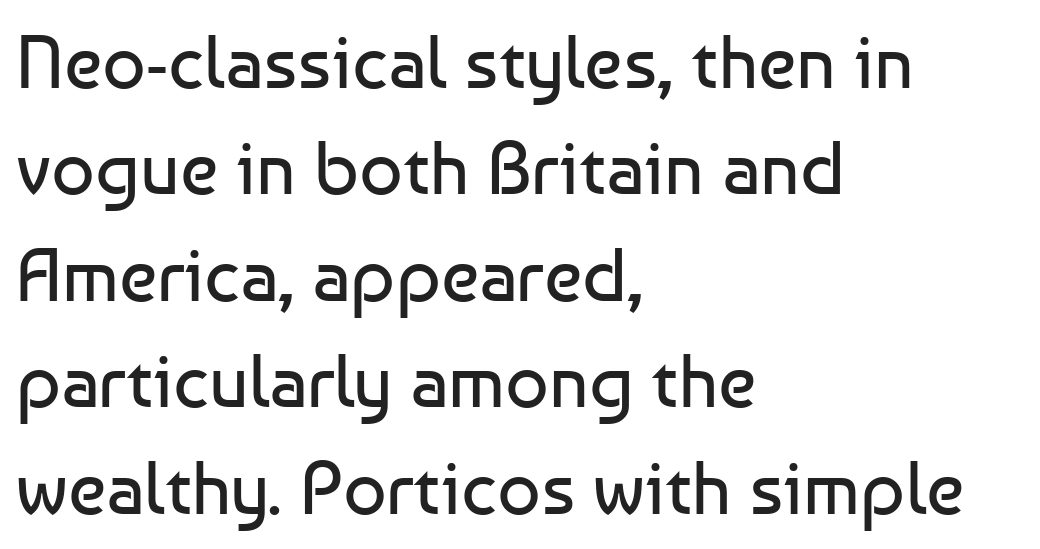
The image shows 76 px regular-weight sans-serif type, upright; set left-aligned, normal line spacing (1.4x), normal letter spacing, not underlined; low stroke contrast and a medium x-height.
